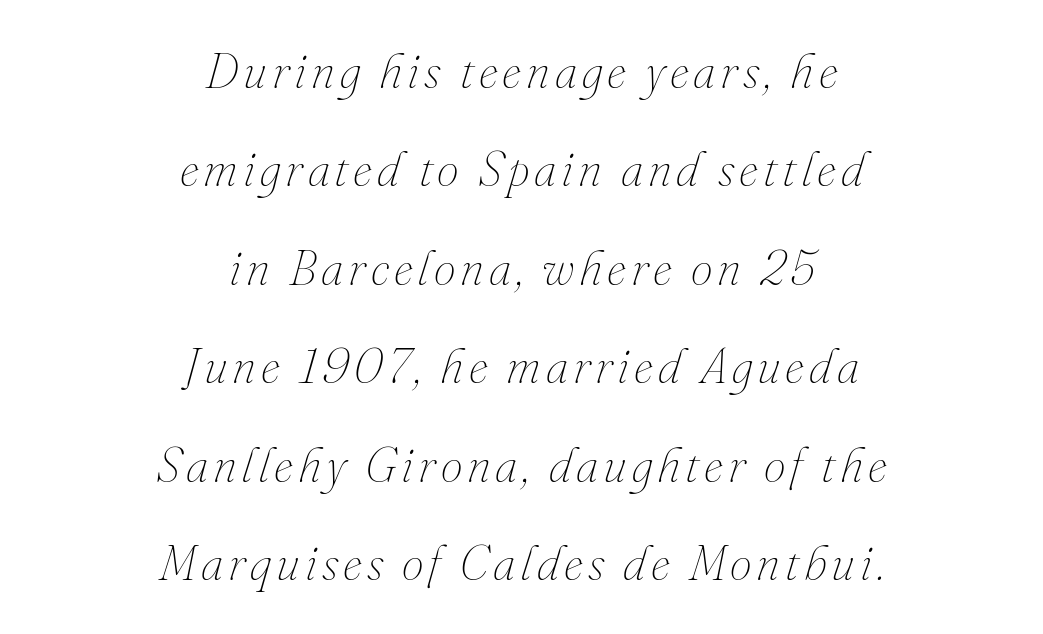
This sample uses an oblique cut, with every glyph tilted off the vertical. The specimen omits any rule beneath the text block's lines. The face looks like a standard text weight, possibly lighter. Whoever set this chose breathing room over compactness in the vertical rhythm. Character widths vary here, with narrow letters taking less room than wide ones. Short and long lines alike share a common midpoint.
